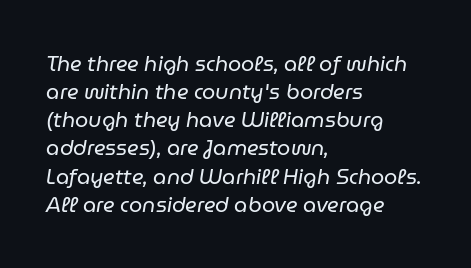
Q: Is the text bold? A: No.
Q: Is the text italic (slanted)? A: Yes, it leans right by about 9 degrees.
Q: Is the text underlined? A: No.
Q: How is the paragraph aligned? A: Left-aligned.
Q: Is the spacing between letters normal or unusually wide? A: Normal.
Q: Is the spacing between lines tight, normal or loose? A: Normal.
